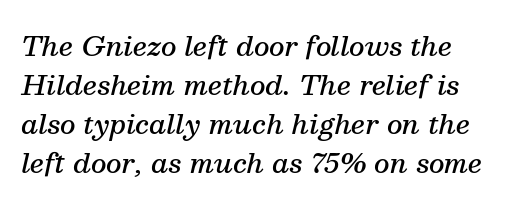
A bare baseline throughout the passage. The setting favours the left margin, as ordinary paragraphs usually do. The glyphs have the mass of a demibold cut, below bold. It's the slanting kind of type. Each word holds together tightly as a unit, with standard inter-letter gaps. Normally led — the rows are evenly, conventionally spaced.
